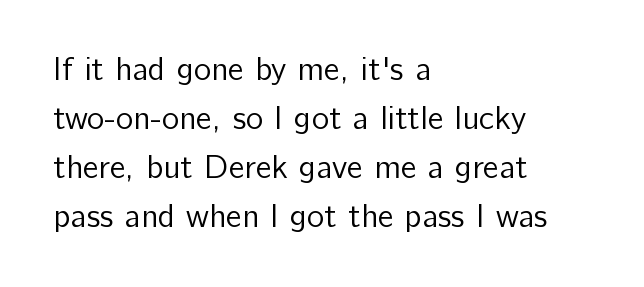
The image shows 33 px regular-weight sans-serif type, upright; set left-aligned, normal line spacing (1.48x), normal letter spacing, not underlined; low stroke contrast and a medium x-height.
